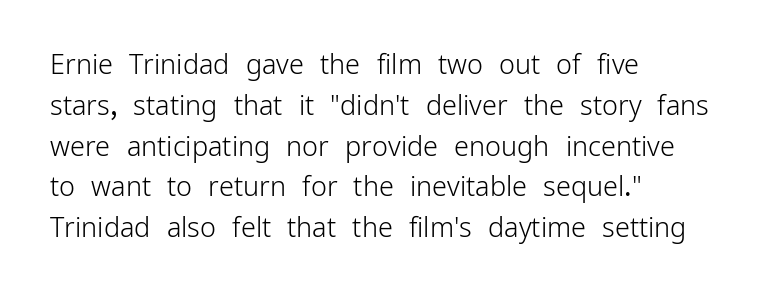
{"italic": "no", "bold": "no", "underline": "no", "align": "left", "line_spacing": "normal", "line_spacing_ratio": 1.51, "letter_spacing": "normal", "letter_spacing_em": 0.0, "glyph_px": 27}
